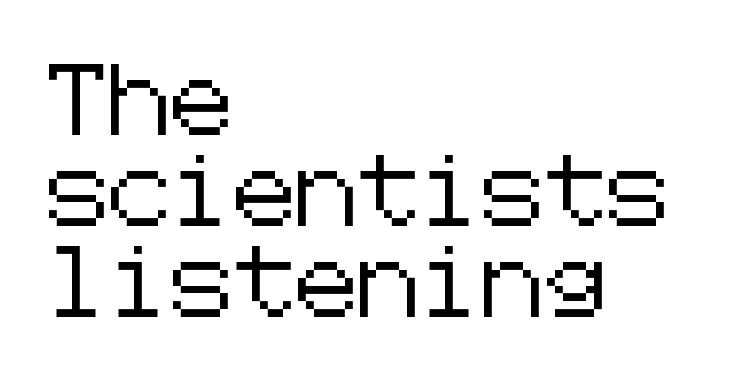
{"serif": "no", "italic": "no", "width": "normal", "stroke_contrast": "low", "x_height": "medium", "underline": "no", "align": "left", "line_spacing": "normal", "line_spacing_ratio": 1.3, "letter_spacing": "normal", "letter_spacing_em": 0.0, "glyph_px": 70}
